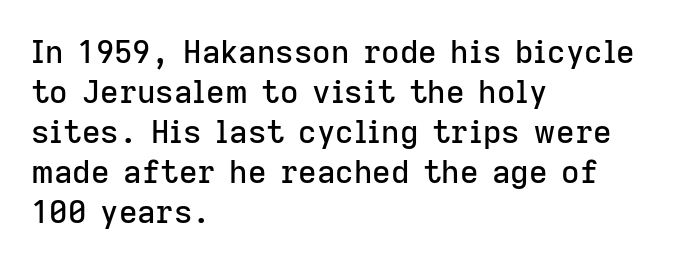
The image shows 32 px sans-serif type, upright; set left-aligned, normal line spacing (1.25x), normal letter spacing, not underlined; low stroke contrast and a medium x-height.
